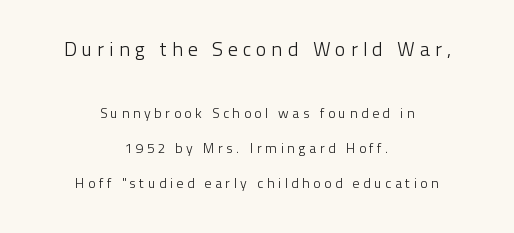
The image shows 20 px text type, upright; set centered, loose line spacing (2.49x), unusually wide letter spacing (+0.24 em), not underlined; the first (top) block is 1.43x larger.
